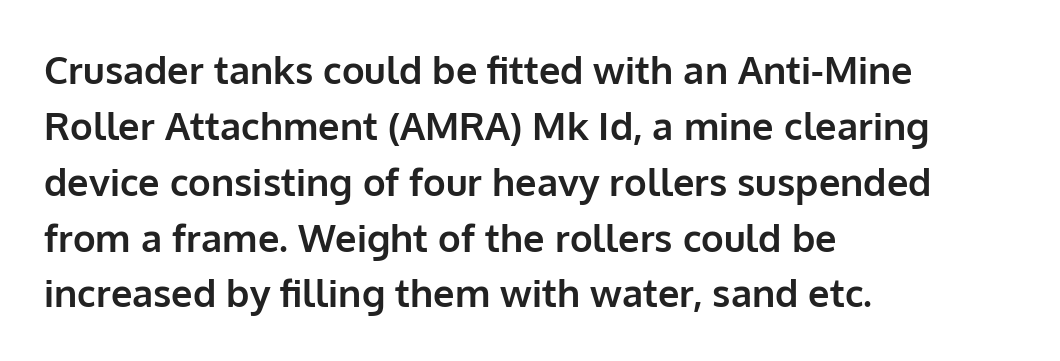
The image shows 38 px bold sans-serif type, upright; set left-aligned, normal line spacing (1.47x), normal letter spacing, not underlined; low stroke contrast and a medium x-height.
